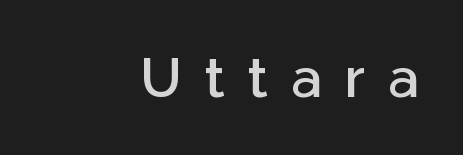
{"serif": "no", "italic": "no", "bold": "semi", "weight": "semibold", "width": "normal", "stroke_contrast": "low", "x_height": "medium", "monospaced": "no", "underline": "no", "align": "right", "letter_spacing": "wide", "letter_spacing_em": 0.42, "glyph_px": 55}
